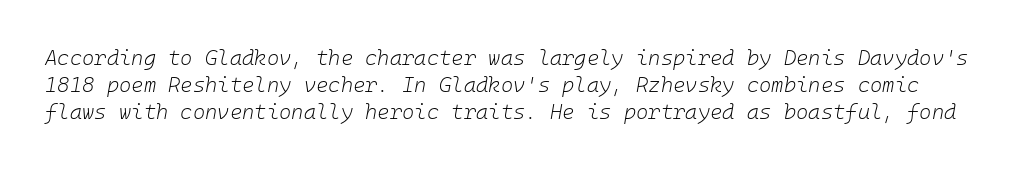
{"italic": "yes", "lean": "right", "slant_degrees": 10, "bold": "no", "underline": "no", "line_spacing": "normal", "line_spacing_ratio": 1.29, "letter_spacing": "normal", "letter_spacing_em": 0.0, "glyph_px": 21}
